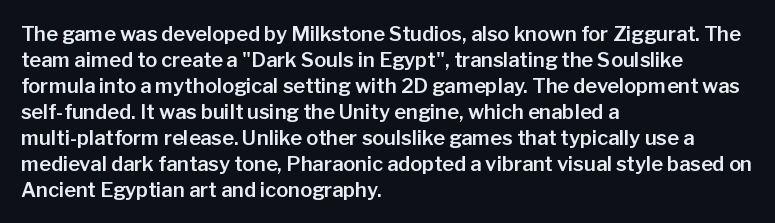
Q: Is the text italic (slanted)? A: No, it is upright.
Q: Is the text underlined? A: No.
Q: How is the paragraph aligned? A: Left-aligned.
Q: Is the spacing between letters normal or unusually wide? A: Normal.
Q: Is the spacing between lines tight, normal or loose? A: Normal.
